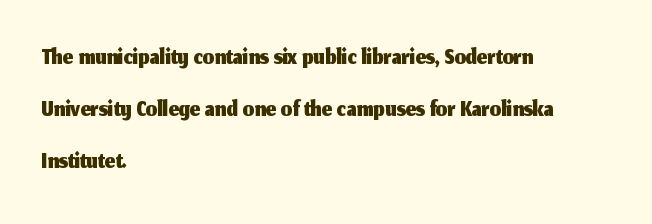
{"serif": "no", "italic": "no", "width": "normal", "stroke_contrast": "medium", "x_height": "medium", "monospaced": "no", "underline": "no", "align": "left", "line_spacing": "normal", "line_spacing_ratio": 1.45, "letter_spacing": "normal", "letter_spacing_em": 0.0, "glyph_px": 36}
